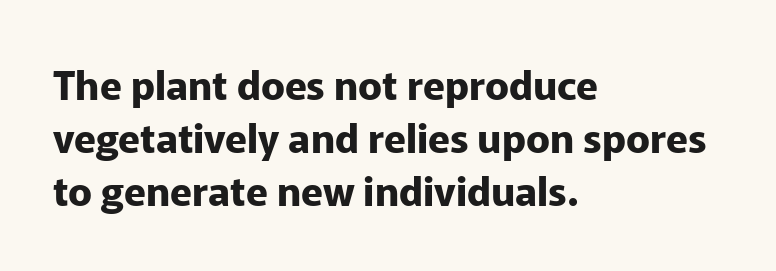
Q: Is the text bold? A: Yes.
Q: Is the text italic (slanted)? A: No, it is upright.
Q: Is the typeface a serif or a sans-serif typeface? A: Sans-serif.
Q: Is the text underlined? A: No.
Q: How is the paragraph aligned? A: Left-aligned.
Q: Is the spacing between letters normal or unusually wide? A: Normal.
Q: Is the spacing between lines tight, normal or loose? A: Normal.
Q: Width (condensed, normal, or wide)? A: Normal.
Q: Stroke contrast? A: Low.
Q: x-height? A: Medium.
Q: Monospaced? A: No.
